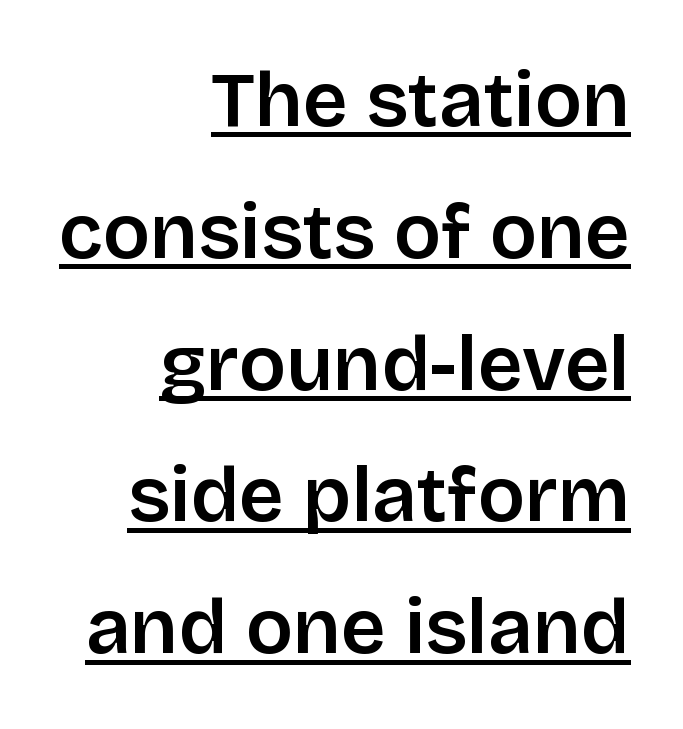
The image shows 78 px semibold sans-serif type, upright; set right-aligned, normal line spacing (1.69x), normal letter spacing, underlined; low stroke contrast and a large x-height.
